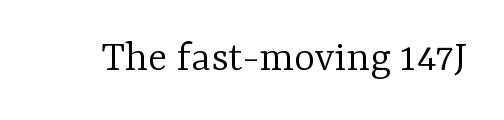
{"serif": "yes", "italic": "no", "bold": "no", "weight": "light", "width": "normal", "stroke_contrast": "low", "x_height": "medium", "monospaced": "no", "underline": "no", "letter_spacing": "normal", "letter_spacing_em": 0.0, "glyph_px": 45}
